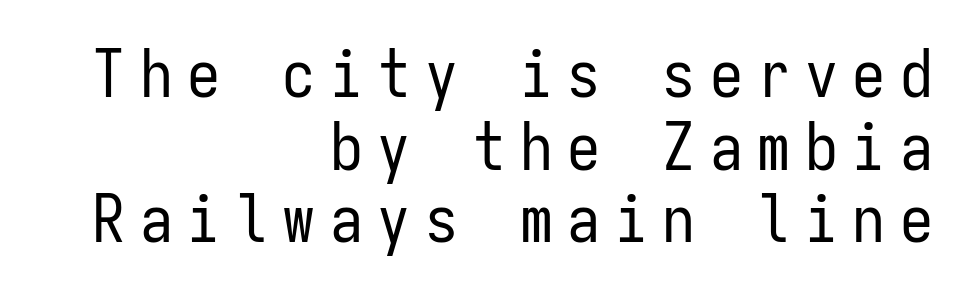
The rendering uses typewriter-style spacing with identical character cells. Descender tails drop into unmarked territory. Each new line begins almost immediately beneath the previous one. Honestly, the letter spacing is so wide it's the main thing you notice. Weight: not bold — regular or lighter. You can tell from the bare stems that sans-serif type was used.
